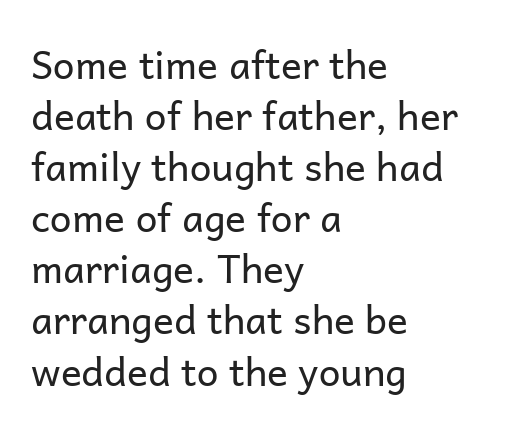
Q: Is the text bold? A: No.
Q: Is the text italic (slanted)? A: No, it is upright.
Q: Is the typeface a serif or a sans-serif typeface? A: Sans-serif.
Q: Is the text underlined? A: No.
Q: How is the paragraph aligned? A: Left-aligned.
Q: Is the spacing between letters normal or unusually wide? A: Normal.
Q: Is the spacing between lines tight, normal or loose? A: Normal.
Q: Width (condensed, normal, or wide)? A: Normal.
Q: Stroke contrast? A: Low.
Q: x-height? A: Medium.
Q: Monospaced? A: No.
